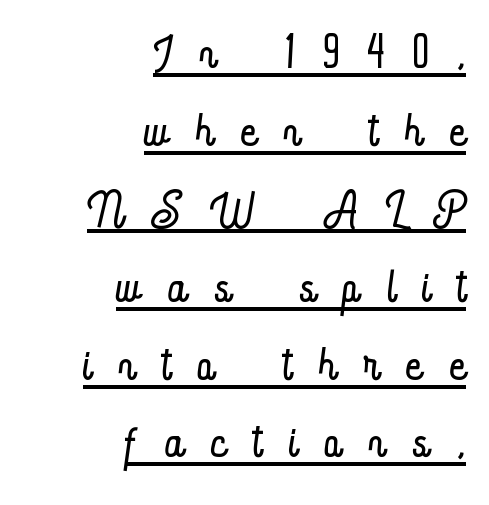
Q: Is the text bold? A: No.
Q: Is the text underlined? A: Yes.
Q: How is the paragraph aligned? A: Right-aligned.
Q: Is the spacing between letters normal or unusually wide? A: Unusually wide.
Q: Width (condensed, normal, or wide)? A: Condensed.
Q: Stroke contrast? A: Low.
Q: x-height? A: Small.
Q: Monospaced? A: No.
